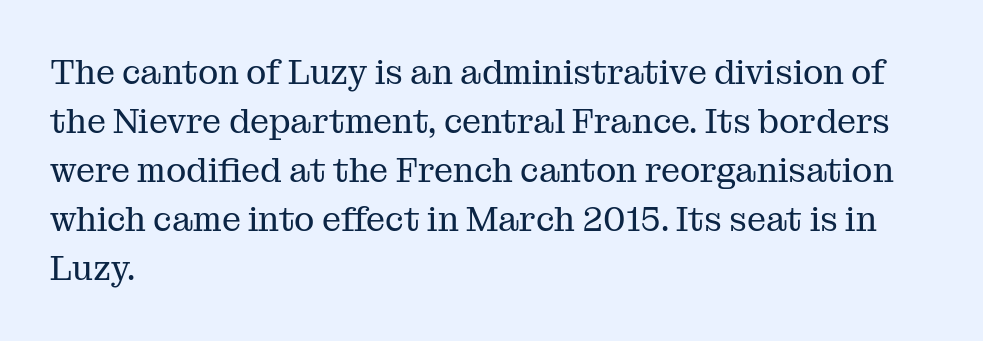
{"serif": "yes", "italic": "no", "bold": "no", "weight": "regular", "width": "normal", "stroke_contrast": "medium", "x_height": "medium", "monospaced": "no", "underline": "no", "align": "left", "line_spacing": "normal", "line_spacing_ratio": 1.44, "letter_spacing": "normal", "letter_spacing_em": 0.0, "glyph_px": 34}
